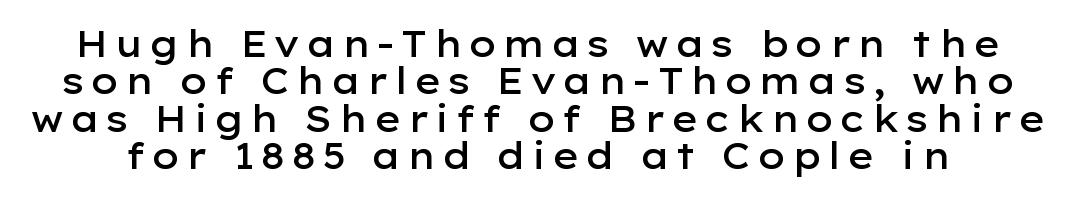
Q: Is the text bold? A: Semi-bold.
Q: Is the text italic (slanted)? A: No, it is upright.
Q: Is the typeface a serif or a sans-serif typeface? A: Sans-serif.
Q: Is the text underlined? A: No.
Q: Is the spacing between lines tight, normal or loose? A: Tight.
Q: Width (condensed, normal, or wide)? A: Wide.
Q: Stroke contrast? A: Low.
Q: x-height? A: Medium.
Q: Monospaced? A: No.
